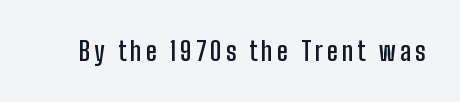
The image shows 26 px text type, upright; set not underlined.
